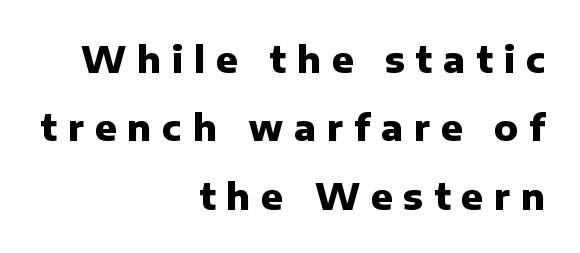
Q: Is the text bold? A: Yes.
Q: Is the text italic (slanted)? A: No, it is upright.
Q: Is the typeface a serif or a sans-serif typeface? A: Sans-serif.
Q: Is the text underlined? A: No.
Q: How is the paragraph aligned? A: Right-aligned.
Q: Is the spacing between letters normal or unusually wide? A: Unusually wide.
Q: Is the spacing between lines tight, normal or loose? A: Loose.
Q: Width (condensed, normal, or wide)? A: Normal.
Q: Stroke contrast? A: Low.
Q: x-height? A: Medium.
Q: Monospaced? A: No.
